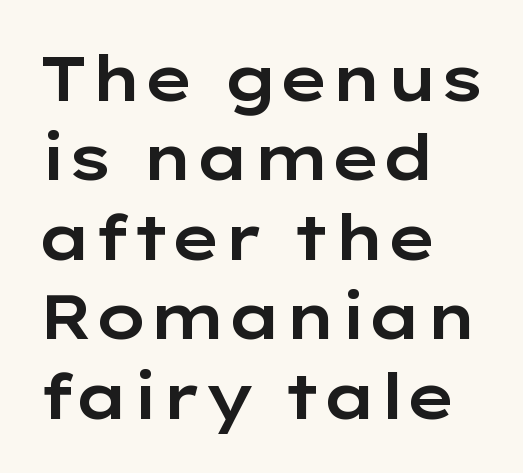
{"serif": "no", "italic": "no", "width": "wide", "stroke_contrast": "low", "x_height": "medium", "monospaced": "no", "underline": "no", "align": "left", "line_spacing": "normal", "line_spacing_ratio": 1.26, "letter_spacing": "normal", "letter_spacing_em": 0.0, "glyph_px": 63}
